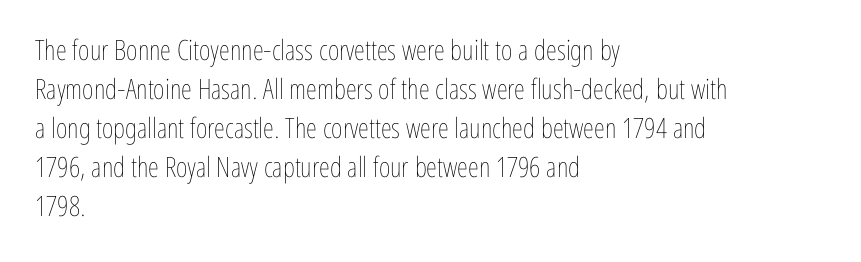
{"italic": "no", "bold": "no", "weight": "thin", "width": "condensed", "stroke_contrast": "low", "x_height": "medium", "monospaced": "no", "underline": "no", "align": "left", "line_spacing": "normal", "line_spacing_ratio": 1.39, "letter_spacing": "normal", "letter_spacing_em": 0.0, "glyph_px": 28}
